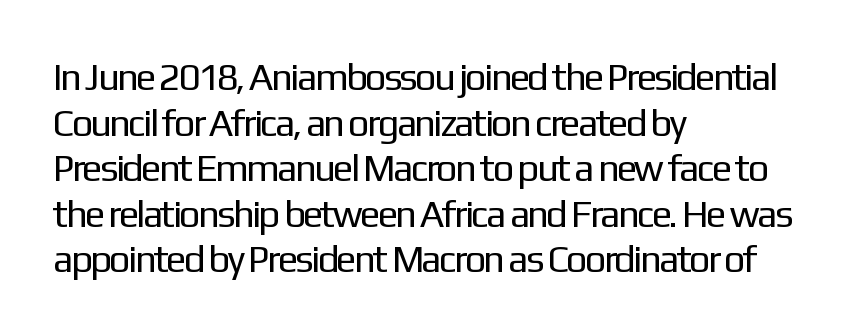
Q: Is the text bold? A: No.
Q: Is the text italic (slanted)? A: No, it is upright.
Q: Is the typeface a serif or a sans-serif typeface? A: Sans-serif.
Q: Is the text underlined? A: No.
Q: How is the paragraph aligned? A: Left-aligned.
Q: Is the spacing between letters normal or unusually wide? A: Normal.
Q: Width (condensed, normal, or wide)? A: Normal.
Q: Stroke contrast? A: Low.
Q: x-height? A: Medium.
Q: Monospaced? A: No.
